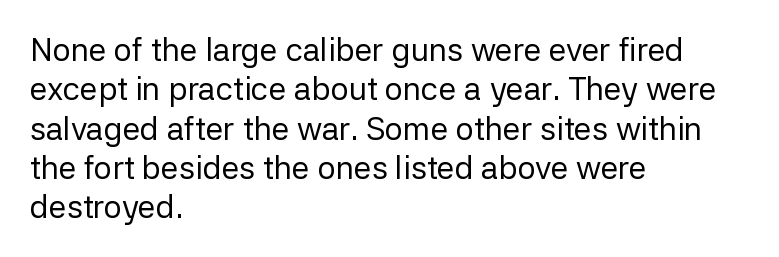
The image shows 32 px regular-weight sans-serif type, upright; set left-aligned, line spacing 1.23x, normal letter spacing, not underlined; low stroke contrast and a medium x-height.
